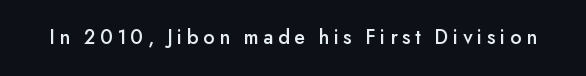
{"italic": "no", "underline": "no", "letter_spacing": "wide", "letter_spacing_em": 0.23, "glyph_px": 21}
